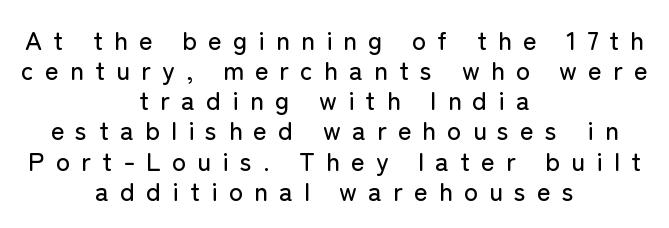
{"italic": "no", "underline": "no", "align": "center", "line_spacing_ratio": 1.16, "letter_spacing": "wide", "letter_spacing_em": 0.43, "glyph_px": 26}
